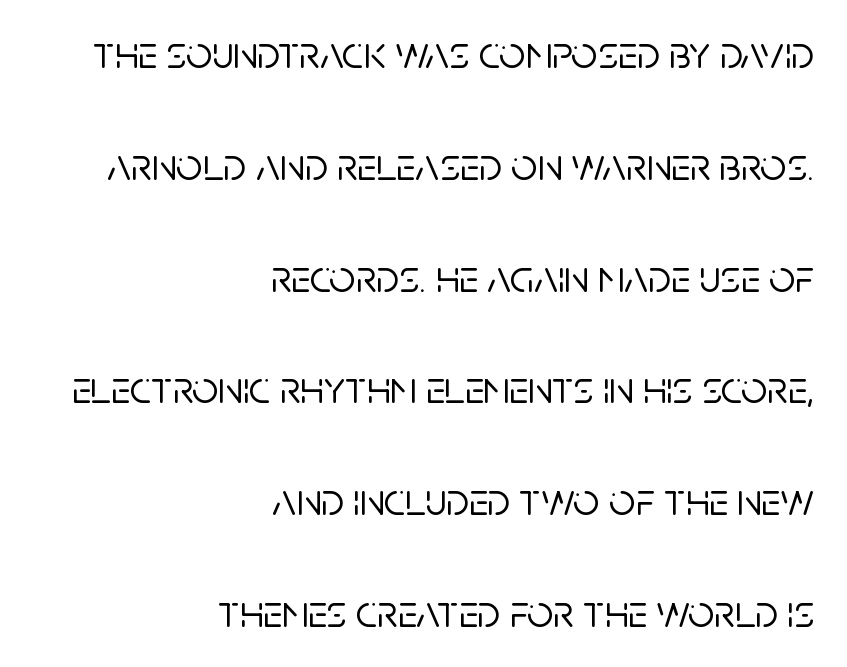
{"serif": "no", "italic": "no", "width": "normal", "stroke_contrast": "low", "x_height": "large", "monospaced": "no", "underline": "no", "align": "right", "line_spacing": "loose", "line_spacing_ratio": 2.43, "letter_spacing": "normal", "letter_spacing_em": 0.0, "glyph_px": 46}
